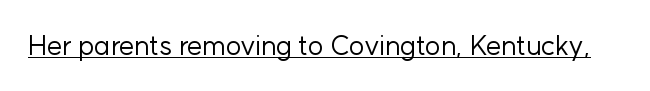
Q: Is the text bold? A: No.
Q: Is the text italic (slanted)? A: No, it is upright.
Q: Is the text underlined? A: Yes.
Q: Is the spacing between letters normal or unusually wide? A: Normal.
